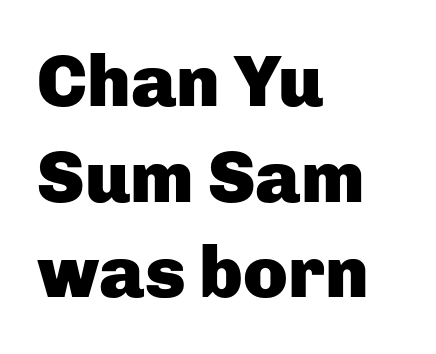
The image shows 73 px heavy sans-serif type, upright; set left-aligned, normal line spacing (1.31x), normal letter spacing, not underlined; low stroke contrast and a medium x-height.
